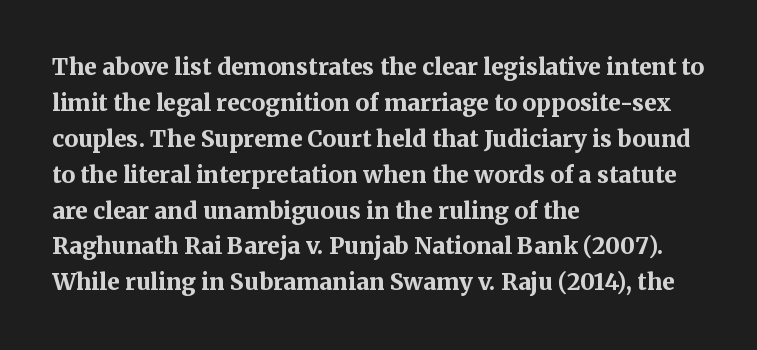
The image shows 23 px bold type, upright; set left-aligned, normal line spacing (1.56x), normal letter spacing, not underlined.
